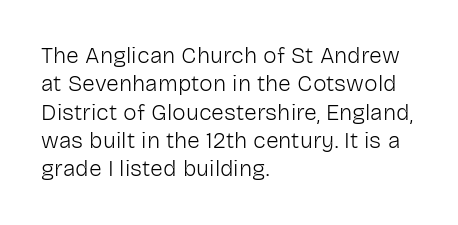
{"italic": "no", "bold": "no", "underline": "no", "align": "left", "line_spacing_ratio": 1.23, "letter_spacing": "normal", "letter_spacing_em": 0.0, "glyph_px": 23}
